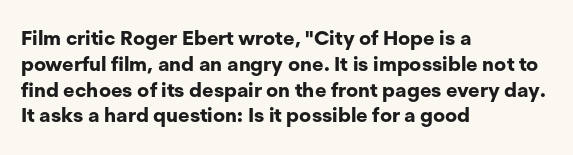
Q: Is the text bold? A: Yes.
Q: Is the text italic (slanted)? A: No, it is upright.
Q: Is the text underlined? A: No.
Q: How is the paragraph aligned? A: Left-aligned.
Q: Is the spacing between letters normal or unusually wide? A: Normal.
Q: Is the spacing between lines tight, normal or loose? A: Normal.
